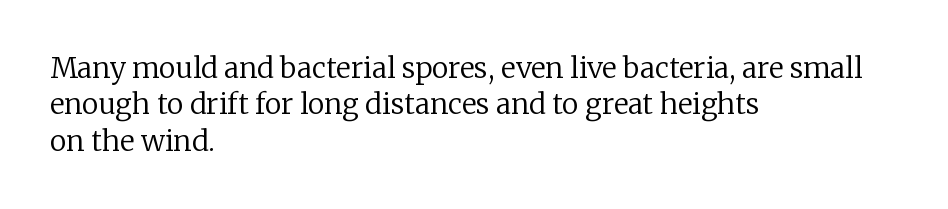
The image shows 28 px regular-weight serif type, upright; set left-aligned, normal line spacing (1.3x), normal letter spacing, not underlined; low stroke contrast and a medium x-height.
